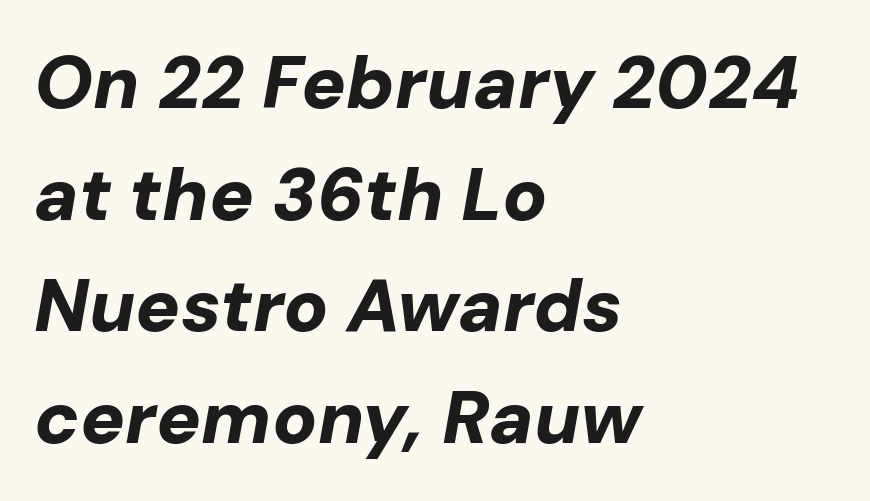
The image shows 74 px bold type, italic (leaning right); set left-aligned, normal line spacing (1.51x), normal letter spacing, not underlined; low stroke contrast and a medium x-height.
